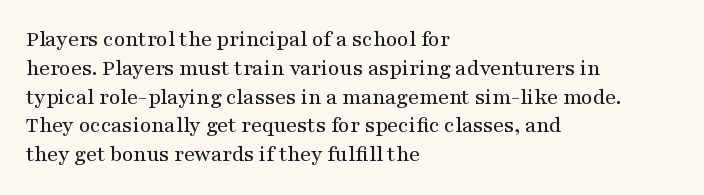
The image shows 22 px text type, upright; set left-aligned, normal line spacing (1.31x), normal letter spacing, not underlined.
